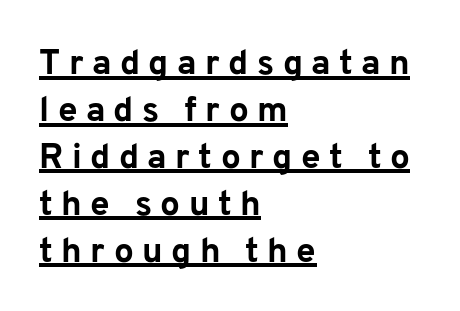
Q: Is the text bold? A: Yes.
Q: Is the text italic (slanted)? A: No, it is upright.
Q: Is the typeface a serif or a sans-serif typeface? A: Sans-serif.
Q: Is the text underlined? A: Yes.
Q: How is the paragraph aligned? A: Left-aligned.
Q: Is the spacing between letters normal or unusually wide? A: Unusually wide.
Q: Is the spacing between lines tight, normal or loose? A: Normal.
Q: Width (condensed, normal, or wide)? A: Normal.
Q: Stroke contrast? A: Low.
Q: x-height? A: Medium.
Q: Monospaced? A: No.
